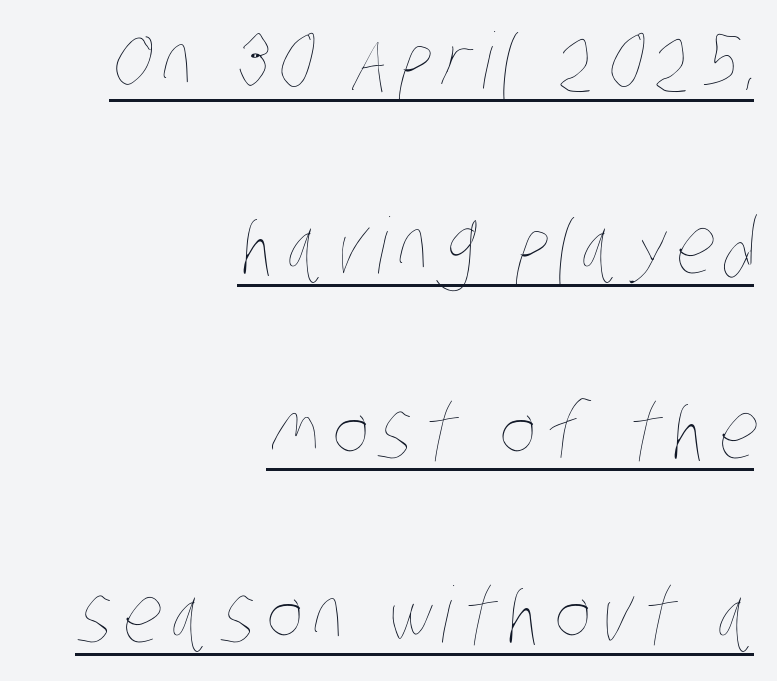
The letters look calm and open, with moderate or lighter stems. Character widths vary here, with narrow letters taking less room than wide ones. Quick note: interline space is abundant. Descenders here cross a horizontal rule under the line. Reading down the block, your eye finds every line finishing at a fixed right position.
